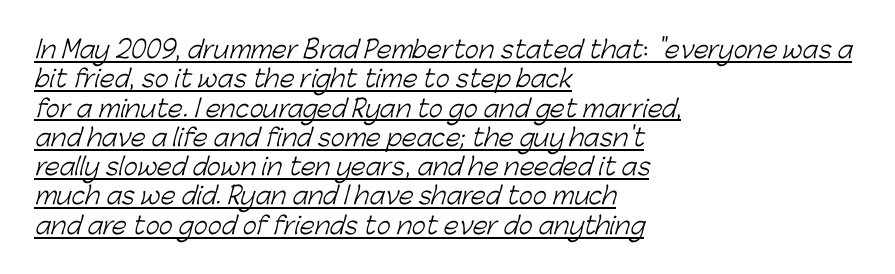
Q: Is the text bold? A: No.
Q: Is the text underlined? A: Yes.
Q: How is the paragraph aligned? A: Left-aligned.
Q: Is the spacing between letters normal or unusually wide? A: Normal.
